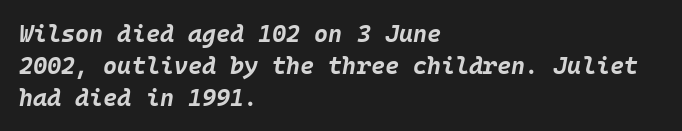
Tracking here is standard; glyphs follow each other at the usual distance. Is the block centered? No — it sits flush against the left margin. Designer's note — italics engaged. Line spacing here is normal.
